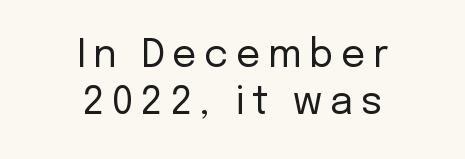
The image shows 38 px regular-weight sans-serif type, upright; set centered, line spacing 1.23x, unusually wide letter spacing (+0.2 em), not underlined; low stroke contrast and a medium x-height.
